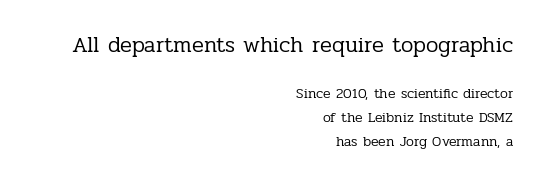
{"italic": "no", "bold": "no", "underline": "no", "align": "right", "line_spacing_ratio": 1.71, "letter_spacing": "normal", "letter_spacing_em": 0.0, "larger_block": "first", "size_ratio": 1.57, "glyph_px": 22}
